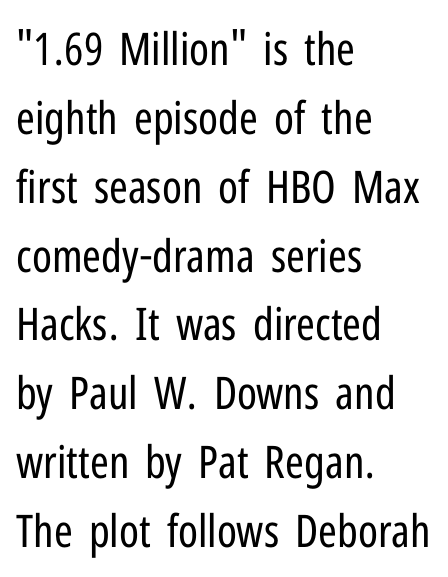
These lines are set flush left with a ragged right edge. Note: no serifs on the glyphs. Successive baselines arrive at the customary interval. This rendering features lettering with no underline.
